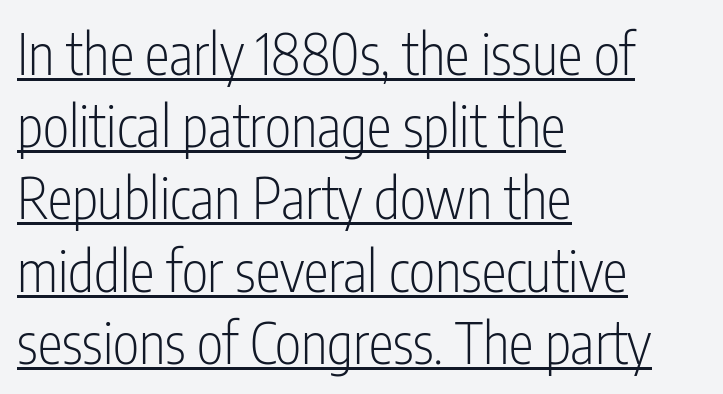
The image shows 56 px light, condensed sans-serif type, upright; set left-aligned, normal line spacing (1.29x), normal letter spacing, underlined; low stroke contrast and a medium x-height.
